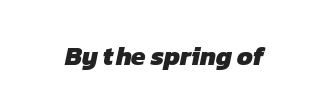
{"bold": "yes", "underline": "no", "letter_spacing": "normal", "letter_spacing_em": 0.0, "glyph_px": 26}
